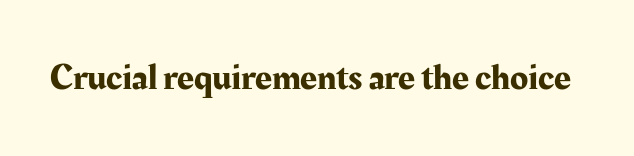
{"serif": "yes", "italic": "no", "width": "normal", "stroke_contrast": "medium", "x_height": "medium", "monospaced": "no", "underline": "no", "letter_spacing": "normal", "letter_spacing_em": 0.0, "glyph_px": 37}
